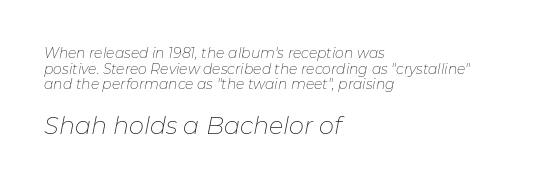
The image shows 24 px text type, italic (leaning right); set left-aligned, tight line spacing (1.12x), normal letter spacing, not underlined; the second (bottom) block is 1.71x larger.
